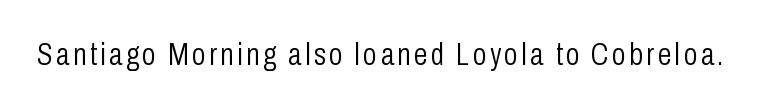
The image shows 31 px light, condensed sans-serif type, upright; set not underlined; low stroke contrast and a medium x-height.
